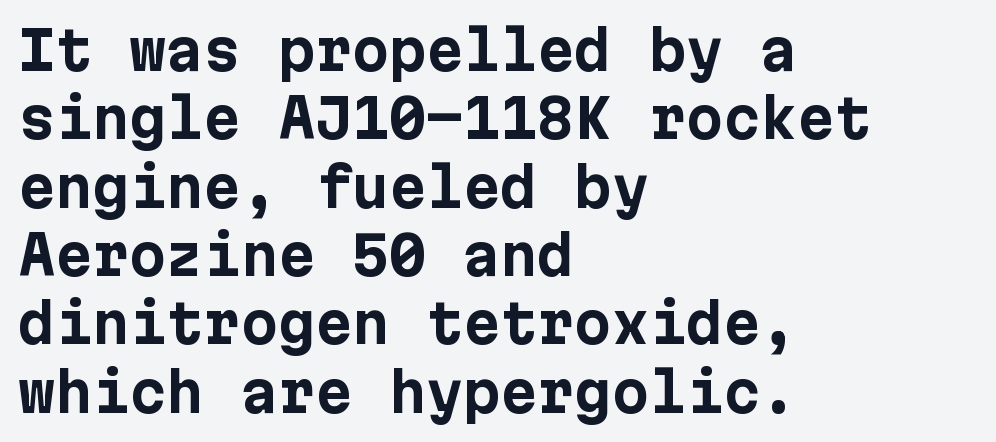
Q: Is the text bold? A: Yes.
Q: Is the text italic (slanted)? A: No, it is upright.
Q: Is the typeface a serif or a sans-serif typeface? A: Sans-serif.
Q: Is the text underlined? A: No.
Q: How is the paragraph aligned? A: Left-aligned.
Q: Is the spacing between letters normal or unusually wide? A: Normal.
Q: Is the spacing between lines tight, normal or loose? A: Normal.
Q: Width (condensed, normal, or wide)? A: Normal.
Q: Stroke contrast? A: Low.
Q: x-height? A: Medium.
